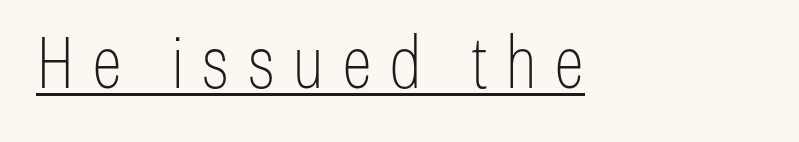
The image shows 72 px thin, condensed sans-serif type, upright; set unusually wide letter spacing (+0.24 em), underlined; low stroke contrast and a medium x-height.
